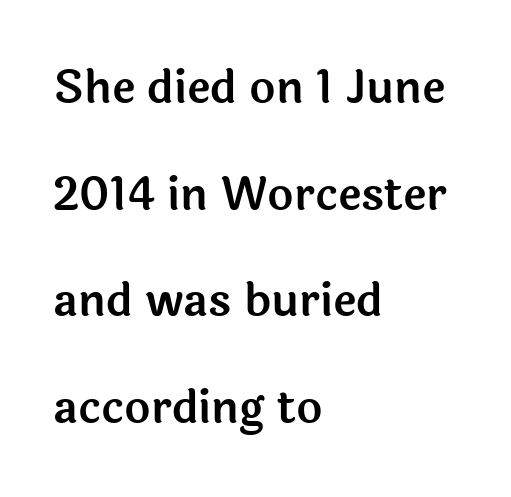
{"serif": "no", "italic": "no", "width": "normal", "x_height": "medium", "monospaced": "no", "underline": "no", "align": "left", "line_spacing": "loose", "line_spacing_ratio": 2.37, "letter_spacing": "normal", "letter_spacing_em": 0.0, "glyph_px": 45}
